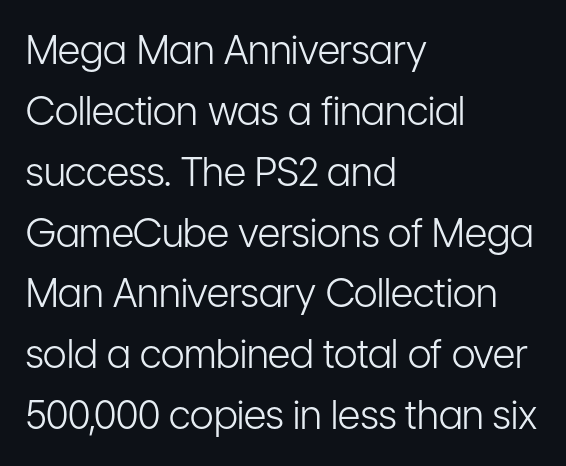
{"serif": "no", "italic": "no", "bold": "no", "weight": "light", "width": "condensed", "stroke_contrast": "low", "x_height": "medium", "monospaced": "no", "underline": "no", "align": "left", "line_spacing": "normal", "line_spacing_ratio": 1.56, "letter_spacing": "normal", "letter_spacing_em": 0.0, "glyph_px": 39}
